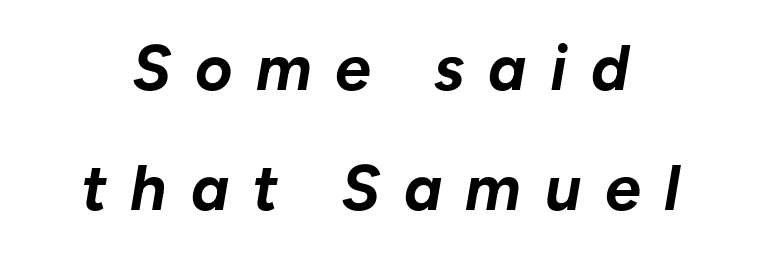
Q: Is the text bold? A: Yes.
Q: Is the text italic (slanted)? A: Yes, it leans right by about 10 degrees.
Q: Is the text underlined? A: No.
Q: Is the spacing between letters normal or unusually wide? A: Unusually wide.
Q: Width (condensed, normal, or wide)? A: Normal.
Q: Stroke contrast? A: Low.
Q: x-height? A: Medium.
Q: Monospaced? A: No.
